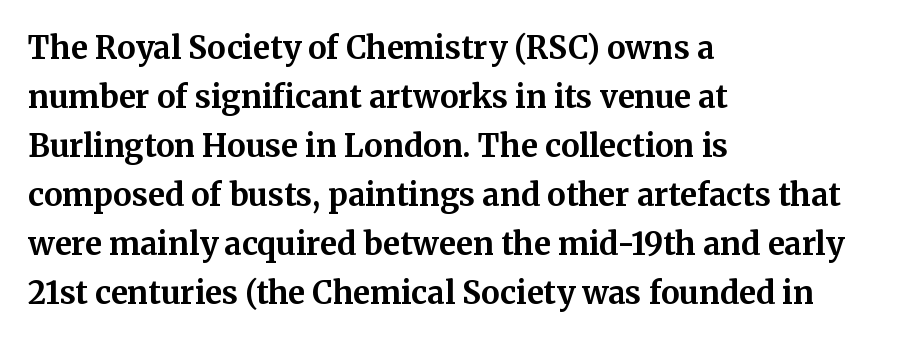
The image shows 31 px bold serif type, upright; set left-aligned, normal line spacing (1.58x), normal letter spacing, not underlined; medium stroke contrast and a medium x-height.
